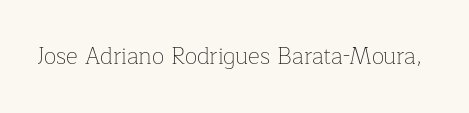
Q: Is the text bold? A: No.
Q: Is the text italic (slanted)? A: No, it is upright.
Q: Is the text underlined? A: No.
Q: Is the spacing between letters normal or unusually wide? A: Normal.
